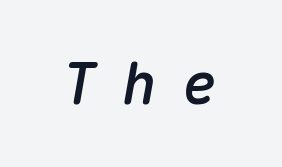
Q: Is the text italic (slanted)? A: Yes, it leans right by about 10 degrees.
Q: Is the text underlined? A: No.
Q: Is the spacing between letters normal or unusually wide? A: Unusually wide.
Q: Width (condensed, normal, or wide)? A: Normal.
Q: Stroke contrast? A: Medium.
Q: x-height? A: Medium.
Q: Monospaced? A: Yes.
